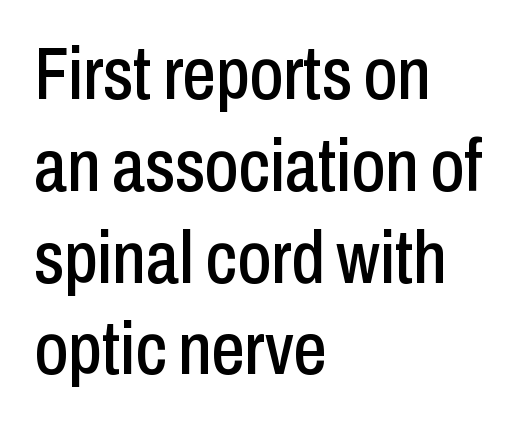
Q: Is the text italic (slanted)? A: No, it is upright.
Q: Is the typeface a serif or a sans-serif typeface? A: Sans-serif.
Q: Is the text underlined? A: No.
Q: How is the paragraph aligned? A: Left-aligned.
Q: Is the spacing between letters normal or unusually wide? A: Normal.
Q: Width (condensed, normal, or wide)? A: Condensed.
Q: Stroke contrast? A: Low.
Q: x-height? A: Medium.
Q: Monospaced? A: No.
